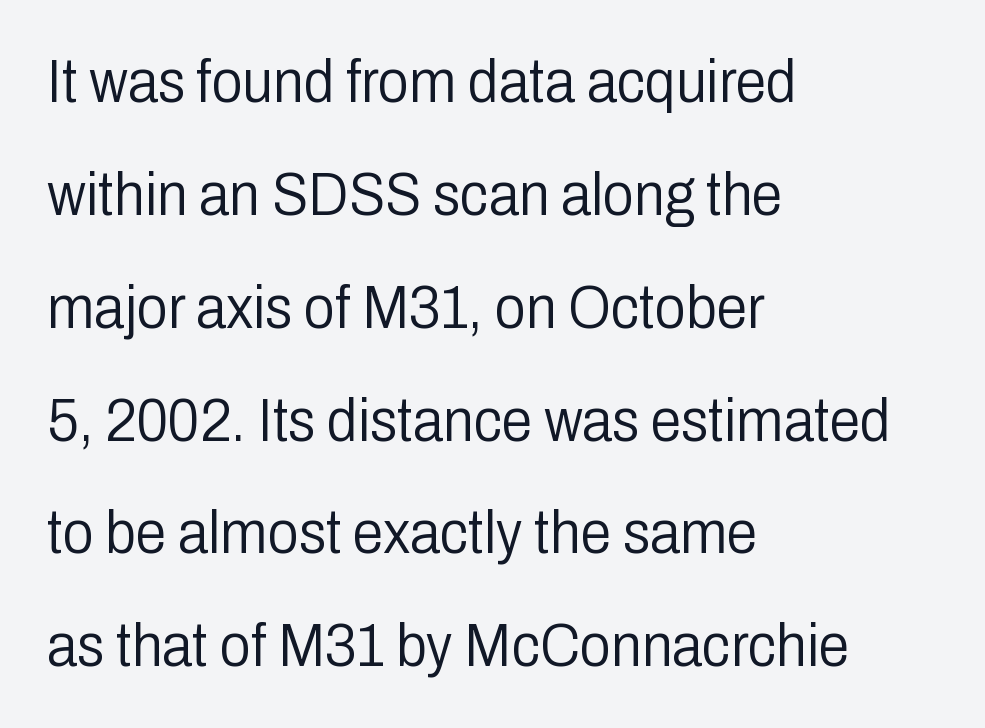
The image shows 62 px light, condensed sans-serif type, upright; set left-aligned, line spacing 1.82x, normal letter spacing, not underlined; low stroke contrast and a medium x-height.
